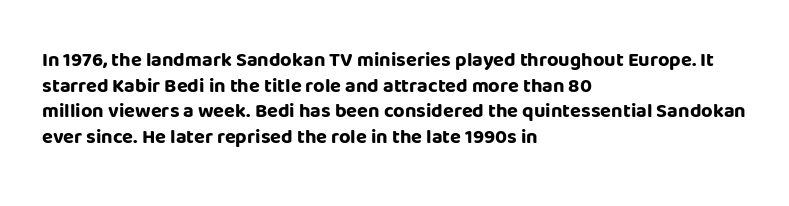
Q: Is the text bold? A: Yes.
Q: Is the text italic (slanted)? A: No, it is upright.
Q: Is the text underlined? A: No.
Q: How is the paragraph aligned? A: Left-aligned.
Q: Is the spacing between letters normal or unusually wide? A: Normal.
Q: Is the spacing between lines tight, normal or loose? A: Normal.
